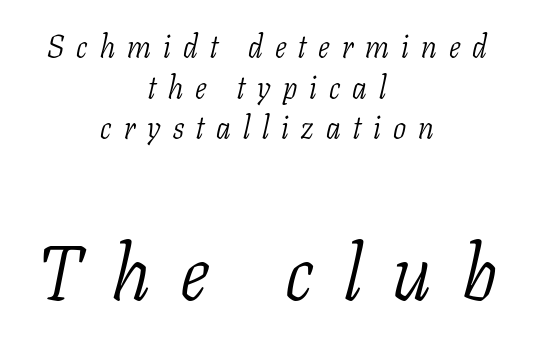
Type style note: has serifs. This sample uses expanded letter spacing, leaving extra air between glyphs. This sample uses an oblique cut, with every glyph tilted off the vertical. Whoever set this made the second block the dominant, larger element. The area under the type is left untouched. Looks like regular typesetting: each glyph gets only the width it needs.
